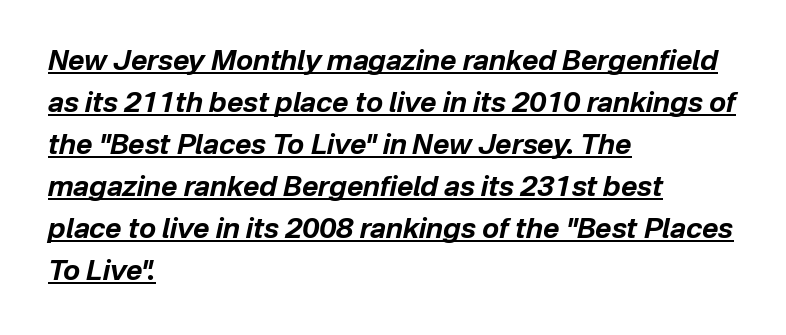
Q: Is the text bold? A: Yes.
Q: Is the text italic (slanted)? A: Yes, it leans right by about 12 degrees.
Q: Is the text underlined? A: Yes.
Q: How is the paragraph aligned? A: Left-aligned.
Q: Is the spacing between letters normal or unusually wide? A: Normal.
Q: Is the spacing between lines tight, normal or loose? A: Normal.
Q: Width (condensed, normal, or wide)? A: Normal.
Q: Stroke contrast? A: Low.
Q: x-height? A: Medium.
Q: Monospaced? A: No.
